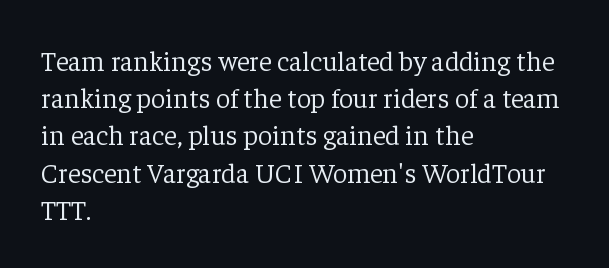
Q: Is the text bold? A: No.
Q: Is the text italic (slanted)? A: No, it is upright.
Q: Is the typeface a serif or a sans-serif typeface? A: Serif.
Q: Is the text underlined? A: No.
Q: How is the paragraph aligned? A: Left-aligned.
Q: Is the spacing between letters normal or unusually wide? A: Normal.
Q: Is the spacing between lines tight, normal or loose? A: Normal.
Q: Width (condensed, normal, or wide)? A: Normal.
Q: Stroke contrast? A: Low.
Q: x-height? A: Medium.
Q: Monospaced? A: No.
